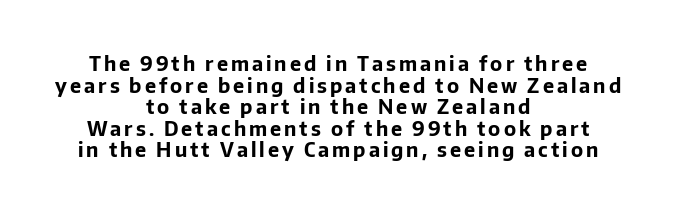
The image shows 20 px bold type, upright; set centered, tight line spacing (1.08x), not underlined.
